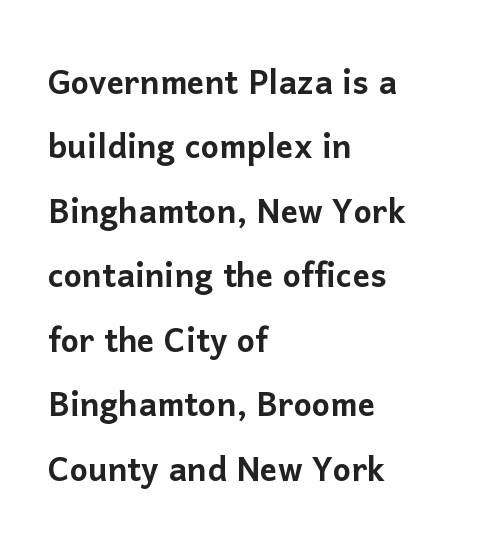
The specimen omits any rule beneath the text block's lines. Note the varied advance widths — an 'i' is clearly narrower than an 'm'. The paragraph shown leans on its left margin. Posture: upright roman. Is this a sans? Yes — the strokes have no serifs. How would I describe the line gaps? Plain and ordinary.
